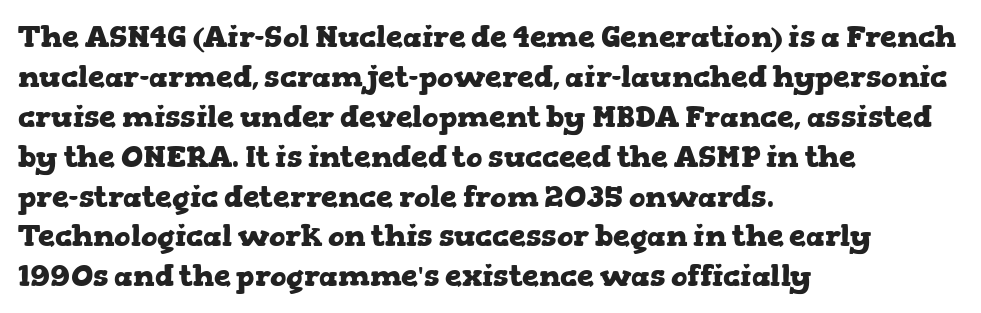
{"serif": "yes", "italic": "no", "bold": "yes", "weight": "heavy", "width": "wide", "stroke_contrast": "low", "x_height": "medium", "monospaced": "no", "underline": "no", "align": "left", "line_spacing": "normal", "line_spacing_ratio": 1.33, "letter_spacing": "normal", "letter_spacing_em": 0.0, "glyph_px": 30}
